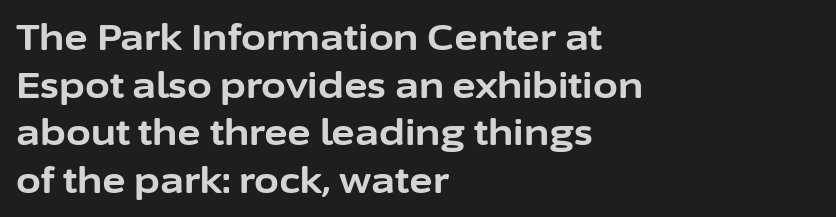
{"serif": "no", "italic": "no", "bold": "yes", "weight": "bold", "width": "normal", "stroke_contrast": "low", "x_height": "medium", "monospaced": "no", "underline": "no", "align": "left", "line_spacing": "normal", "line_spacing_ratio": 1.32, "letter_spacing": "normal", "letter_spacing_em": 0.0, "glyph_px": 36}
